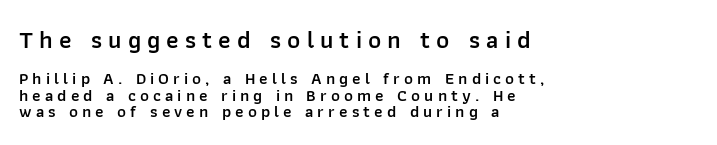
{"italic": "no", "bold": "semi", "underline": "no", "align": "left", "line_spacing": "tight", "line_spacing_ratio": 0.99, "letter_spacing": "wide", "letter_spacing_em": 0.24, "larger_block": "first", "size_ratio": 1.47, "glyph_px": 25}
